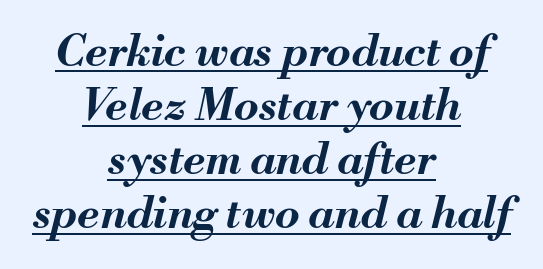
The image shows 44 px bold type, italic (leaning right); set centered, line spacing 1.23x, normal letter spacing, underlined; medium stroke contrast and a small x-height.
